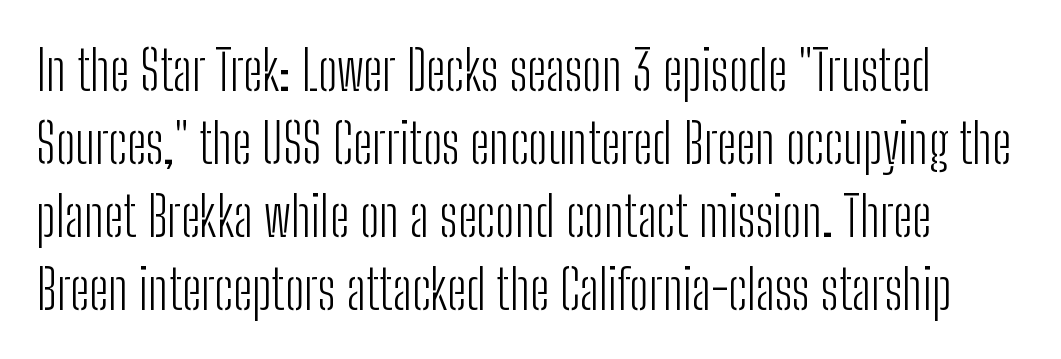
To sum up the face: it is a sans, with no serifs. In terms of leading, this rendering sits right in the middle. Is there any slant? The stems are plumb. Weight: not bold — regular or lighter. Compared with typical body copy, the letter spacing here is the same. The baseline area is clear.
